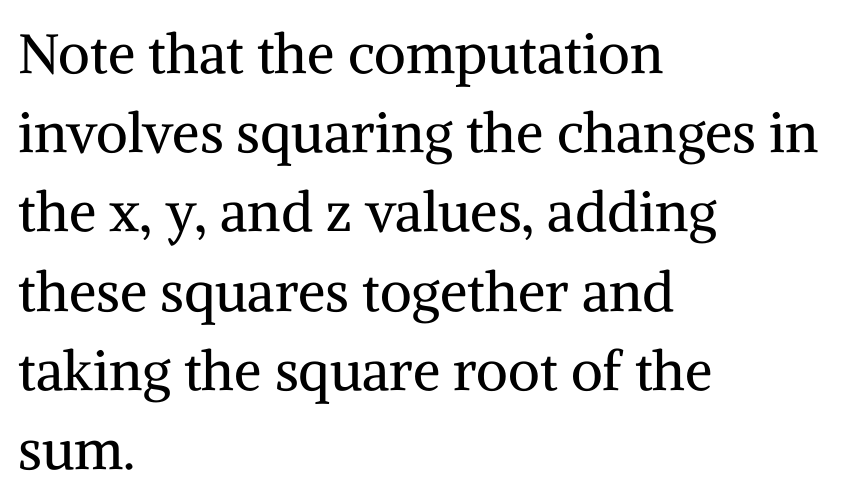
{"serif": "yes", "italic": "no", "bold": "no", "weight": "regular", "width": "normal", "stroke_contrast": "medium", "x_height": "medium", "monospaced": "no", "underline": "no", "align": "left", "line_spacing": "normal", "line_spacing_ratio": 1.44, "letter_spacing": "normal", "letter_spacing_em": 0.0, "glyph_px": 55}
